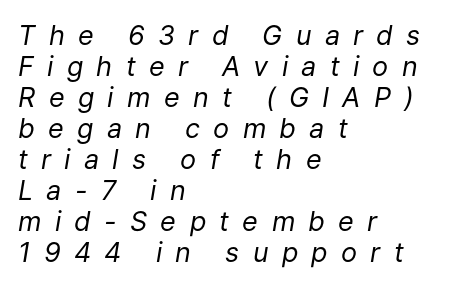
Q: Is the text bold? A: No.
Q: Is the text italic (slanted)? A: Yes, it leans right by about 9 degrees.
Q: Is the text underlined? A: No.
Q: How is the paragraph aligned? A: Left-aligned.
Q: Is the spacing between letters normal or unusually wide? A: Unusually wide.
Q: Is the spacing between lines tight, normal or loose? A: Tight.
